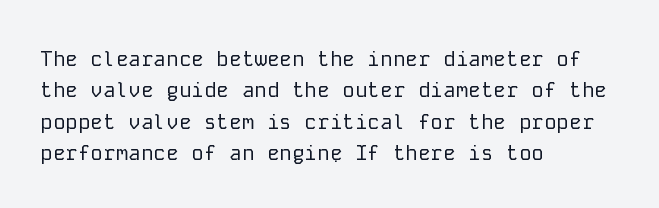
Each row of text sits above clean, open space. Italic? Not at all — the glyphs are vertical. Typeset ragged right — the left edge is the straight one. Each word holds together tightly as a unit, with standard inter-letter gaps. Interline gaps are of average width in this sample.
